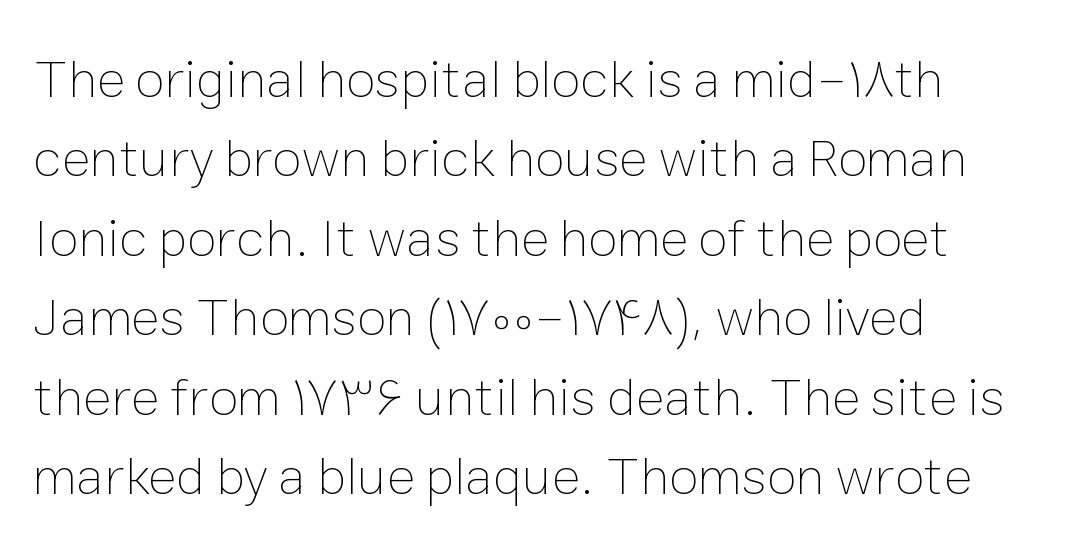
Q: Is the text bold? A: No.
Q: Is the text italic (slanted)? A: No, it is upright.
Q: Is the text underlined? A: No.
Q: How is the paragraph aligned? A: Left-aligned.
Q: Is the spacing between letters normal or unusually wide? A: Normal.
Q: Is the spacing between lines tight, normal or loose? A: Normal.
Q: Width (condensed, normal, or wide)? A: Normal.
Q: Stroke contrast? A: Low.
Q: x-height? A: Medium.
Q: Monospaced? A: No.
